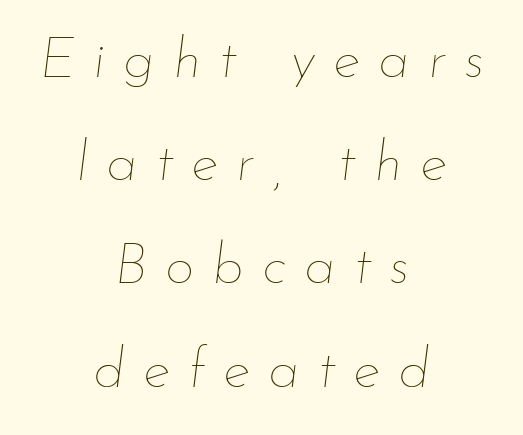
The space beneath each line is pristine and unruled. Is the letter spacing exaggerated? Yes — the characters are pushed far apart. It's the slanting kind of type. Note the varied advance widths — an 'i' is clearly narrower than an 'm'. A light-to-regular cut is what we see here. The paragraph has two soft edges and a firm central axis.
